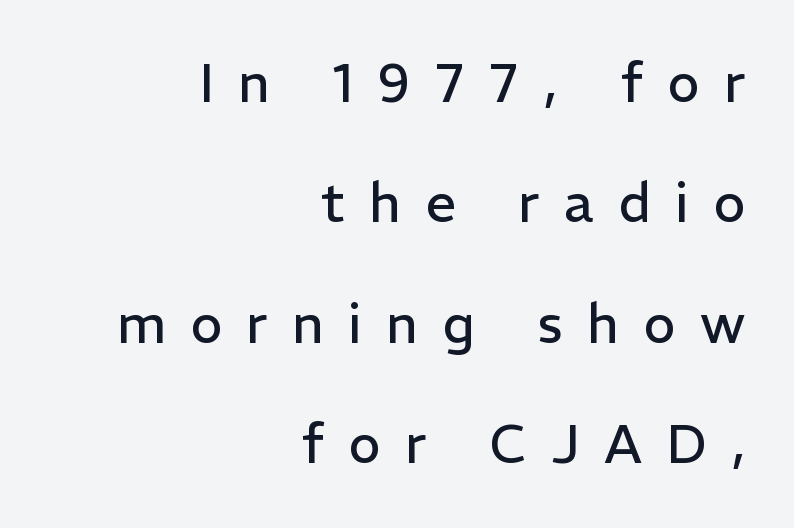
{"serif": "no", "italic": "no", "bold": "no", "weight": "regular", "width": "normal", "stroke_contrast": "low", "x_height": "medium", "monospaced": "no", "underline": "no", "align": "right", "line_spacing": "loose", "line_spacing_ratio": 2.23, "letter_spacing": "wide", "letter_spacing_em": 0.45, "glyph_px": 54}
